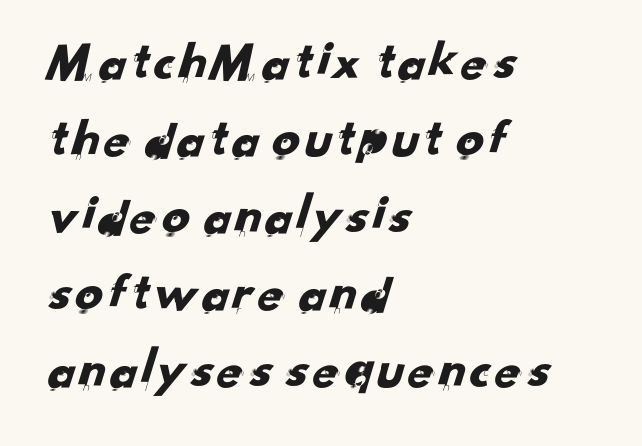
Note: no serifs on the glyphs. Here the glyphs are tracked normally, forming tight word shapes. Caption: multi-line text, flush left, ragged right. Students, observe: this is what conventionally led text looks like.
